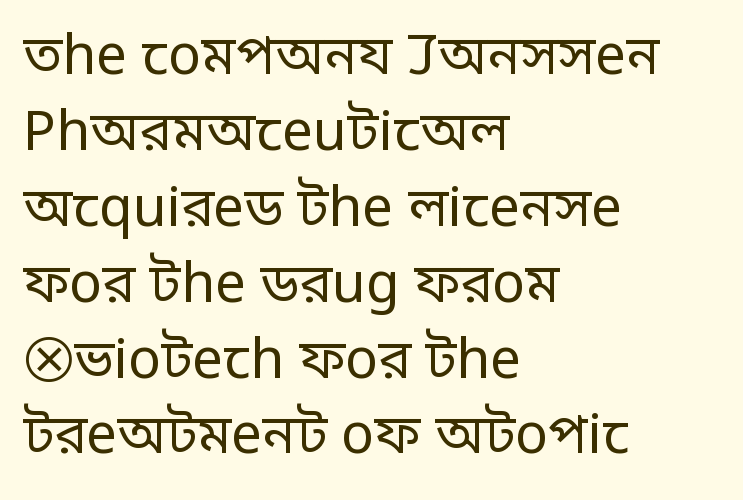
{"serif": "no", "italic": "no", "bold": "no", "weight": "regular", "width": "normal", "stroke_contrast": "low", "x_height": "large", "monospaced": "no", "underline": "no", "align": "left", "line_spacing": "normal", "line_spacing_ratio": 1.38, "letter_spacing": "normal", "letter_spacing_em": 0.0, "glyph_px": 55}
